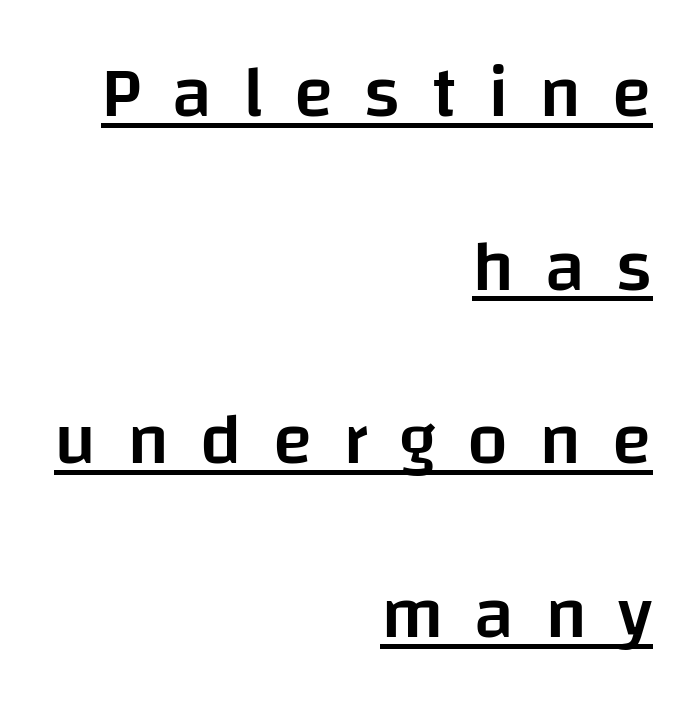
{"serif": "no", "italic": "no", "bold": "semi", "weight": "semibold", "width": "normal", "stroke_contrast": "low", "x_height": "large", "monospaced": "no", "underline": "yes", "align": "right", "line_spacing": "loose", "line_spacing_ratio": 2.38, "letter_spacing": "wide", "letter_spacing_em": 0.42, "glyph_px": 73}
